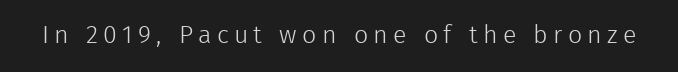
The image shows 25 px text type, upright; set unusually wide letter spacing (+0.21 em), not underlined.
